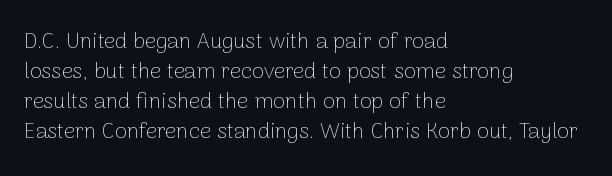
{"italic": "no", "bold": "no", "underline": "no", "align": "left", "line_spacing": "normal", "line_spacing_ratio": 1.37, "letter_spacing": "normal", "letter_spacing_em": 0.0, "glyph_px": 22}
